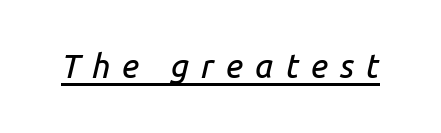
{"italic": "yes", "lean": "right", "slant_degrees": 14, "width": "normal", "stroke_contrast": "low", "x_height": "medium", "monospaced": "no", "underline": "yes", "letter_spacing": "wide", "letter_spacing_em": 0.36, "glyph_px": 33}
